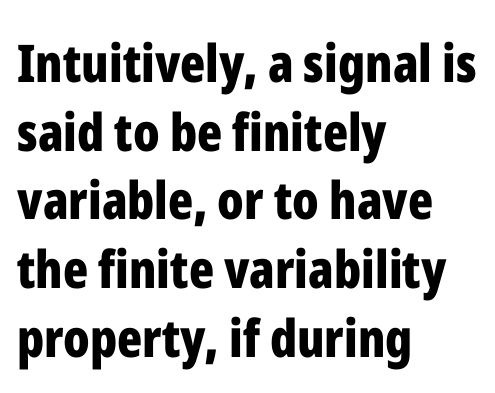
The image shows 52 px bold, condensed sans-serif type, upright; set left-aligned, normal line spacing (1.32x), normal letter spacing, not underlined; low stroke contrast and a medium x-height.
